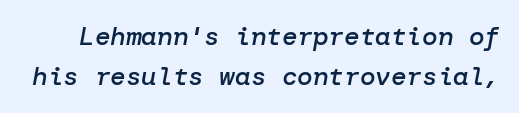
{"italic": "yes", "lean": "right", "slant_degrees": 10, "bold": "semi", "underline": "no", "line_spacing": "normal", "line_spacing_ratio": 1.53, "letter_spacing": "normal", "letter_spacing_em": 0.0, "glyph_px": 26}
